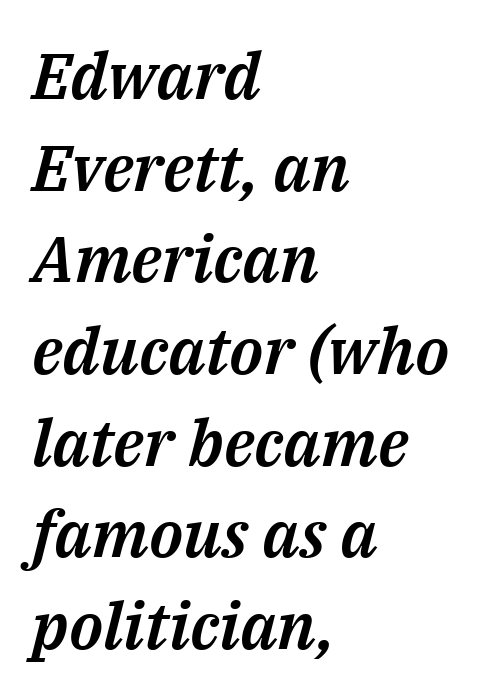
Q: Is the text italic (slanted)? A: Yes, it leans right by about 14 degrees.
Q: Is the text underlined? A: No.
Q: How is the paragraph aligned? A: Left-aligned.
Q: Is the spacing between letters normal or unusually wide? A: Normal.
Q: Is the spacing between lines tight, normal or loose? A: Normal.
Q: Width (condensed, normal, or wide)? A: Normal.
Q: Stroke contrast? A: Medium.
Q: x-height? A: Medium.
Q: Monospaced? A: No.
